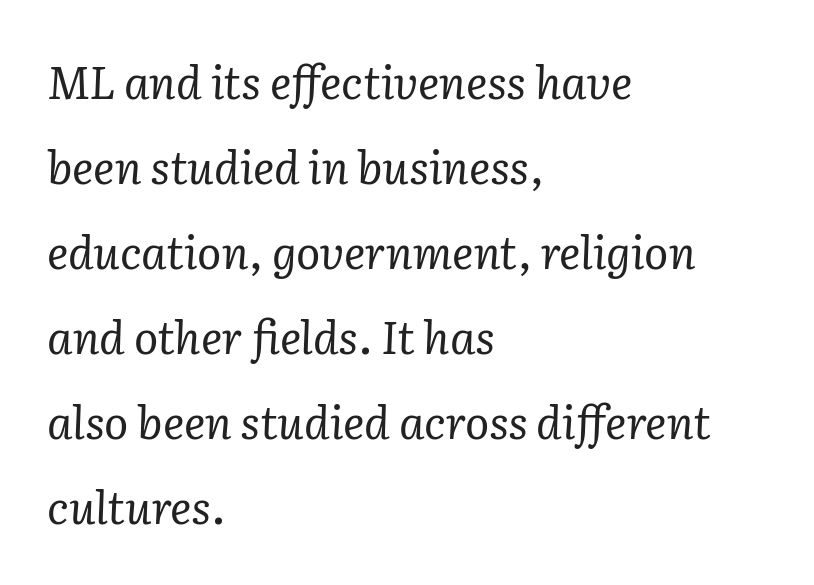
Think standard paragraph weight, or any step lighter than that. There is no visible air inserted between adjacent glyphs. The type family on display is of the serif kind. Looking at the ascenders, they clearly lean. The strip under each line holds only bare page.
